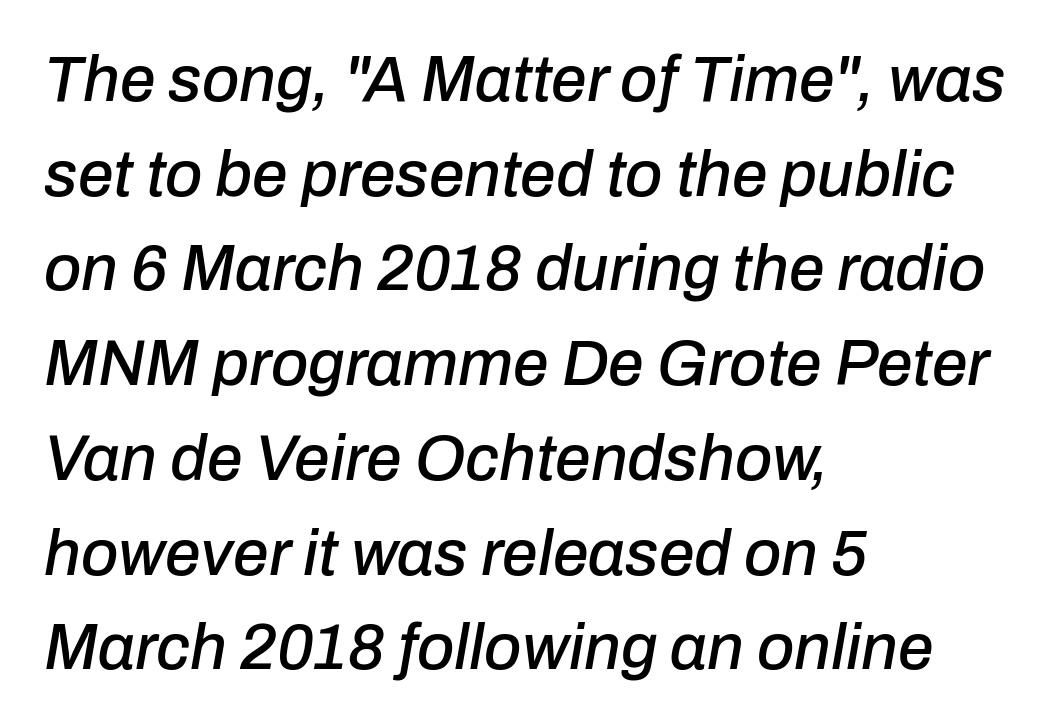
The image shows 64 px text type, italic (leaning right); set left-aligned, normal line spacing (1.48x), normal letter spacing, not underlined; low stroke contrast and a medium x-height.
